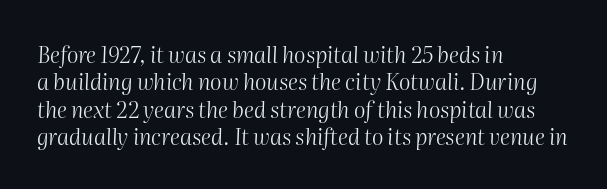
The image shows 22 px text type, italic (leaning right); set left-aligned, line spacing 1.24x, normal letter spacing, not underlined.
